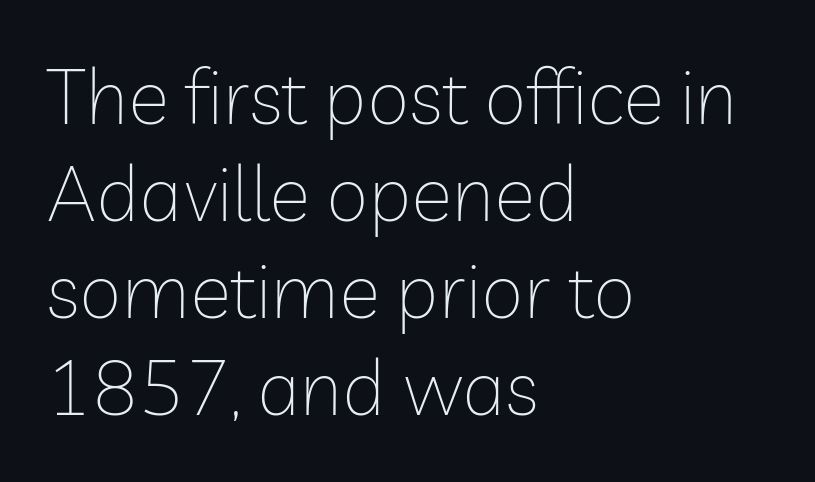
Character widths vary here, with narrow letters taking less room than wide ones. The line-height multiplier appears to be the usual default. Alignment: flush left. Has an underline been added? It has not. Tall strokes in this sample are plumb rather than angled. The designer went with a sans here, leaving each stem footless.
